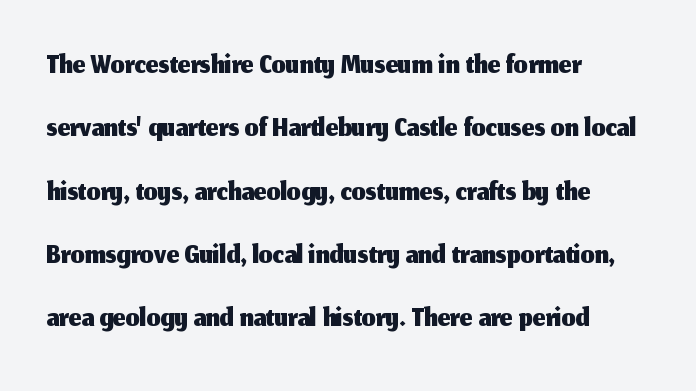
Q: Is the text italic (slanted)? A: No, it is upright.
Q: Is the typeface a serif or a sans-serif typeface? A: Sans-serif.
Q: Is the text underlined? A: No.
Q: How is the paragraph aligned? A: Left-aligned.
Q: Is the spacing between letters normal or unusually wide? A: Normal.
Q: Is the spacing between lines tight, normal or loose? A: Normal.
Q: Width (condensed, normal, or wide)? A: Normal.
Q: Stroke contrast? A: Medium.
Q: x-height? A: Medium.
Q: Monospaced? A: No.
